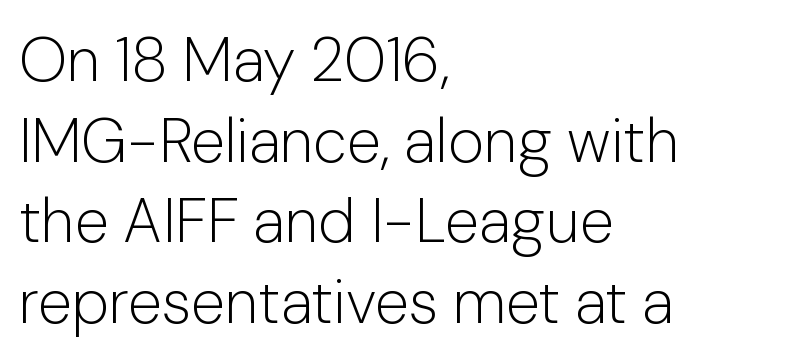
Is this a fixed-width face? No — the glyphs have proportional, varying widths. The rows are spaced the way most documents space them. The rag falls on the right side of this text block. The letterforms sit at book weight or below.
